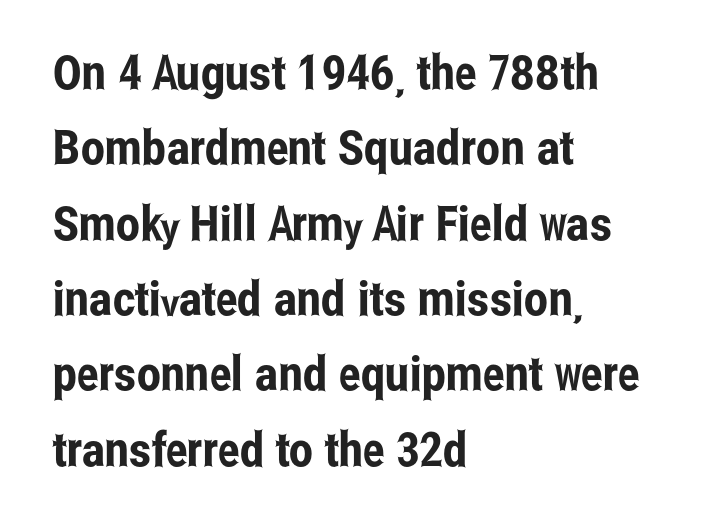
Beneath every word, the page is bare. Type style note: lacks serifs. The letters stand upright; this is a roman face. Is there much room between lines? A standard amount, neither cramped nor airy.
